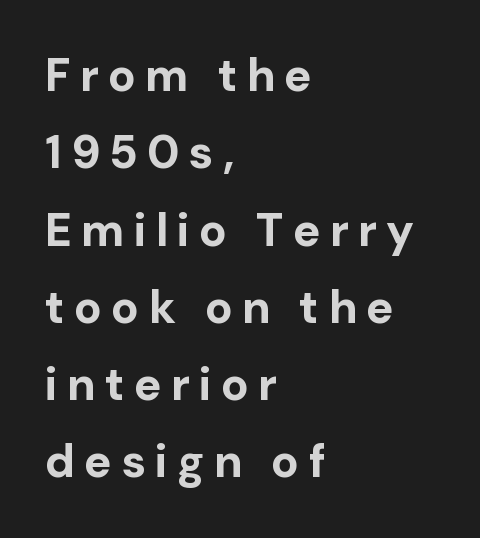
Q: Is the text bold? A: Yes.
Q: Is the text italic (slanted)? A: No, it is upright.
Q: Is the typeface a serif or a sans-serif typeface? A: Sans-serif.
Q: Is the text underlined? A: No.
Q: How is the paragraph aligned? A: Left-aligned.
Q: Is the spacing between letters normal or unusually wide? A: Unusually wide.
Q: Is the spacing between lines tight, normal or loose? A: Normal.
Q: Width (condensed, normal, or wide)? A: Normal.
Q: Stroke contrast? A: Low.
Q: x-height? A: Medium.
Q: Monospaced? A: No.
